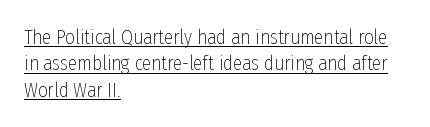
Q: Is the text bold? A: No.
Q: Is the text italic (slanted)? A: No, it is upright.
Q: Is the text underlined? A: Yes.
Q: How is the paragraph aligned? A: Left-aligned.
Q: Is the spacing between letters normal or unusually wide? A: Normal.
Q: Is the spacing between lines tight, normal or loose? A: Normal.
